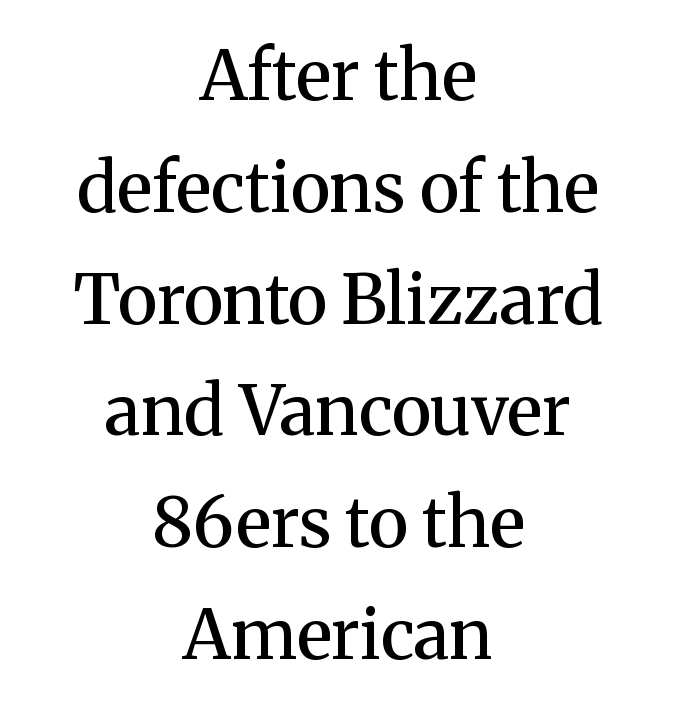
Honestly, the letter spacing is just normal — you wouldn't notice it. Vertical spacing — default. Look at the bottom of the vertical strokes: they flare into serifs here. Is this a fixed-width face? No — the glyphs have proportional, varying widths. What weight is shown? A semibold, between regular and bold.
